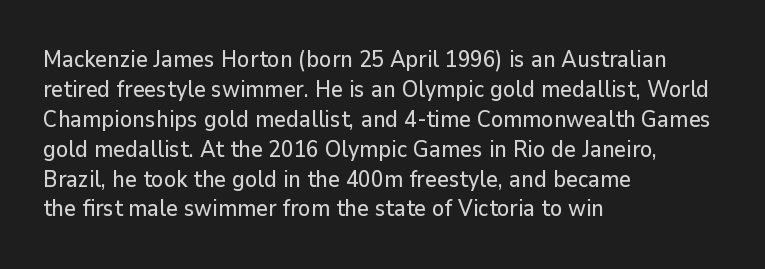
Q: Is the text italic (slanted)? A: No, it is upright.
Q: Is the text underlined? A: No.
Q: How is the paragraph aligned? A: Left-aligned.
Q: Is the spacing between letters normal or unusually wide? A: Normal.
Q: Is the spacing between lines tight, normal or loose? A: Normal.
